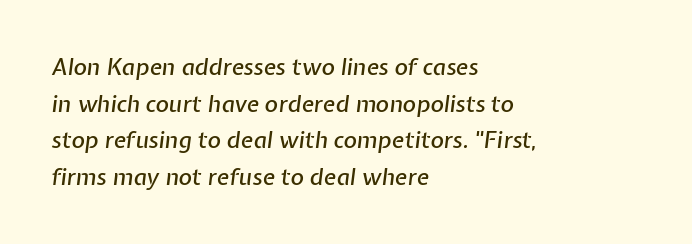
The image shows 23 px text type, italic (leaning right); set left-aligned, normal line spacing (1.59x), normal letter spacing, not underlined.
